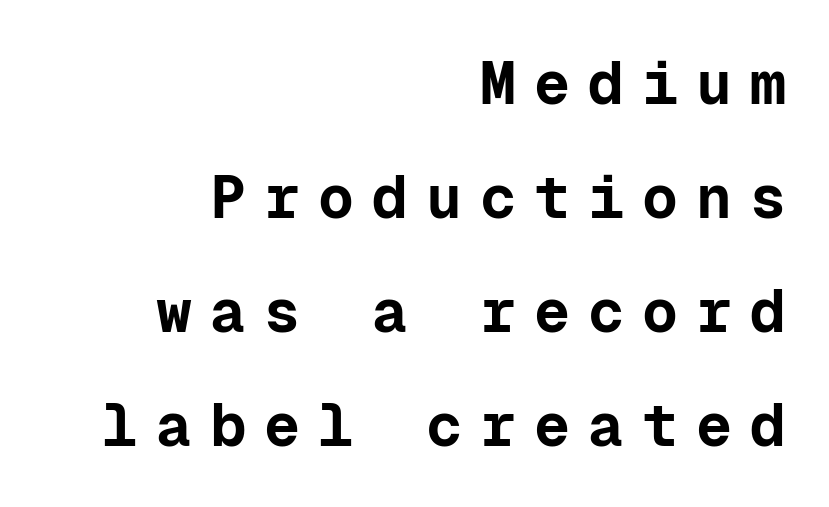
Q: Is the text bold? A: Yes.
Q: Is the text italic (slanted)? A: No, it is upright.
Q: Is the typeface a serif or a sans-serif typeface? A: Sans-serif.
Q: Is the text underlined? A: No.
Q: How is the paragraph aligned? A: Right-aligned.
Q: Is the spacing between letters normal or unusually wide? A: Unusually wide.
Q: Is the spacing between lines tight, normal or loose? A: Loose.
Q: Width (condensed, normal, or wide)? A: Normal.
Q: Stroke contrast? A: Low.
Q: x-height? A: Medium.
Q: Monospaced? A: Yes.
